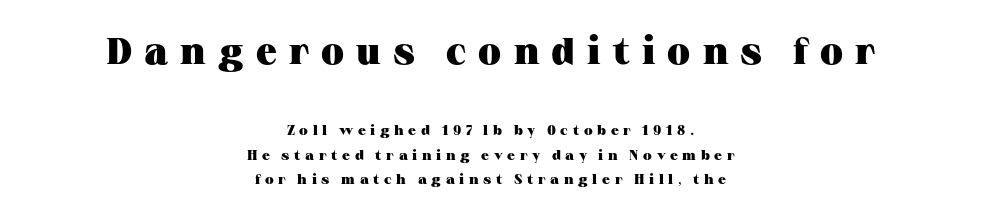
The image shows 37 px heavy, wide serif type, upright; set centered, line spacing 1.75x, unusually wide letter spacing (+0.33 em), not underlined; the first (top) block is 2.64x larger; medium stroke contrast and a medium x-height.
